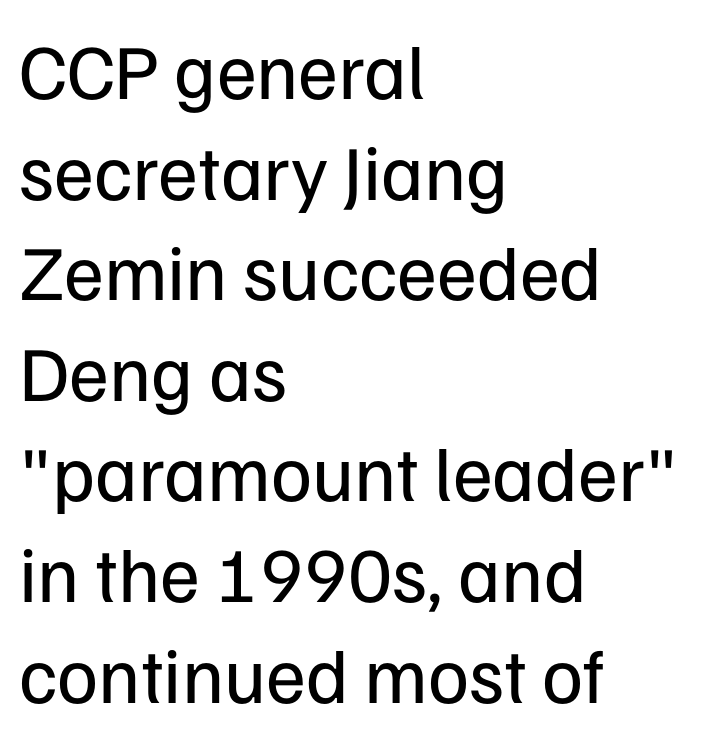
Weight: regular or lighter. Is there much room between lines? A standard amount, neither cramped nor airy. The setting favours the left margin, as ordinary paragraphs usually do. Looks like regular typesetting: each glyph gets only the width it needs. The text was rendered using a sans face with plain stroke endings.
